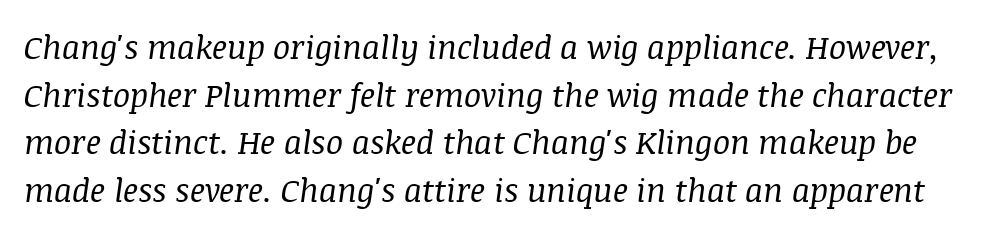
Does the leading feel generous? No, just average. The glyphs look as if they've been sheared to an angle. The letterforms sit shoulder to shoulder at normal distance. Observe the serifs anchoring each vertical stroke in this sample.
